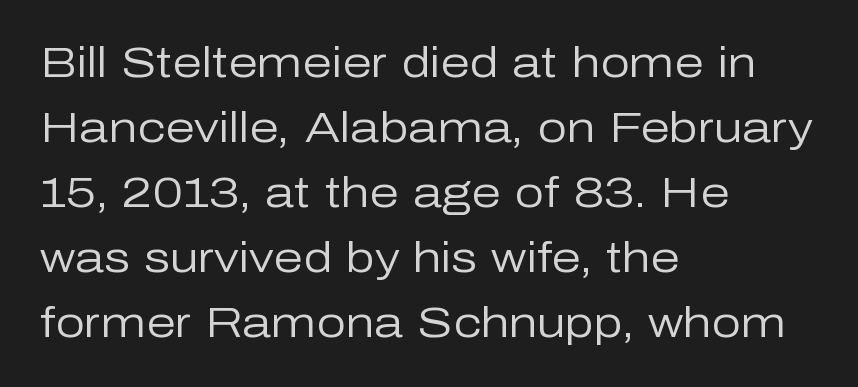
Q: Is the text bold? A: No.
Q: Is the text italic (slanted)? A: No, it is upright.
Q: Is the typeface a serif or a sans-serif typeface? A: Sans-serif.
Q: Is the text underlined? A: No.
Q: How is the paragraph aligned? A: Left-aligned.
Q: Is the spacing between letters normal or unusually wide? A: Normal.
Q: Is the spacing between lines tight, normal or loose? A: Normal.
Q: Width (condensed, normal, or wide)? A: Normal.
Q: Stroke contrast? A: Low.
Q: x-height? A: Medium.
Q: Monospaced? A: No.
